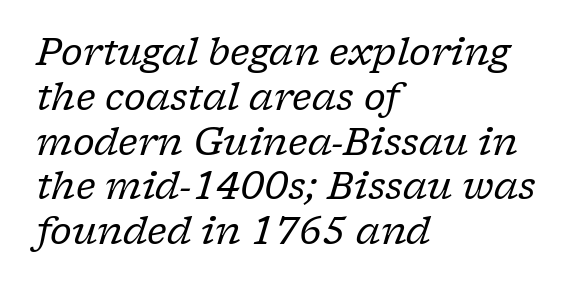
The image shows 37 px regular-weight serif type, italic (leaning right); set left-aligned, line spacing 1.21x, normal letter spacing, not underlined; low stroke contrast and a medium x-height.
